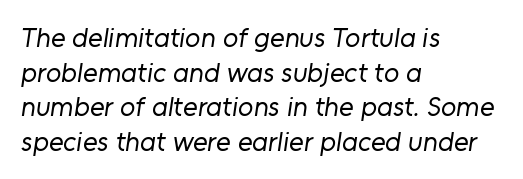
{"serif": "no", "bold": "no", "weight": "regular", "width": "normal", "stroke_contrast": "low", "x_height": "medium", "monospaced": "no", "underline": "no", "align": "left", "line_spacing_ratio": 1.24, "letter_spacing": "normal", "letter_spacing_em": 0.0, "glyph_px": 28}
